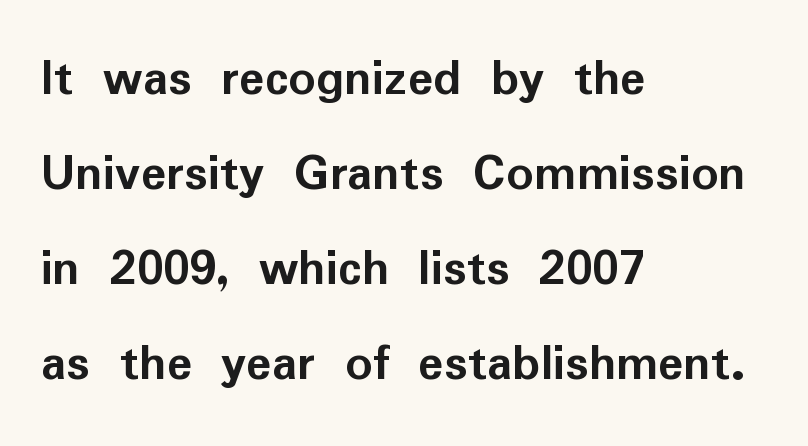
{"serif": "no", "italic": "no", "bold": "yes", "weight": "semibold", "width": "normal", "stroke_contrast": "low", "x_height": "medium", "monospaced": "no", "underline": "no", "align": "left", "line_spacing_ratio": 1.79, "letter_spacing": "normal", "letter_spacing_em": 0.0, "glyph_px": 53}
